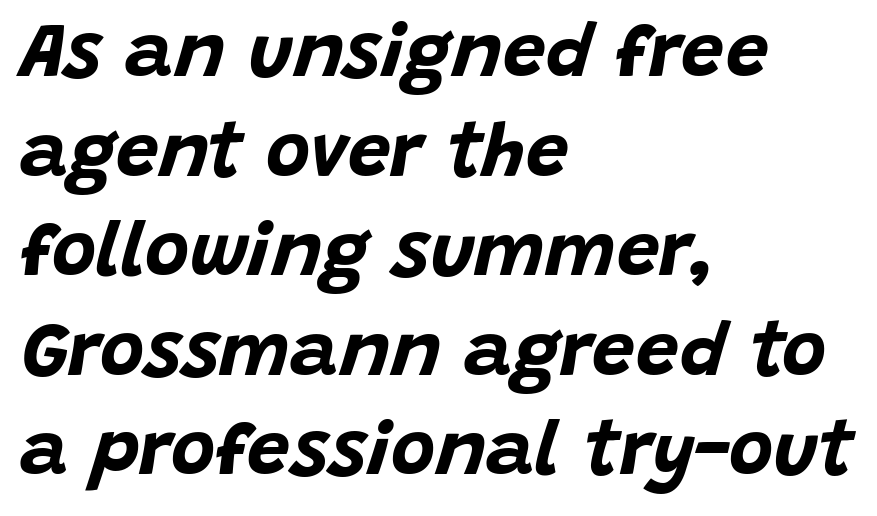
The image shows 76 px bold type, italic (leaning right); set left-aligned, normal line spacing (1.31x), normal letter spacing, not underlined; low stroke contrast and a large x-height.
